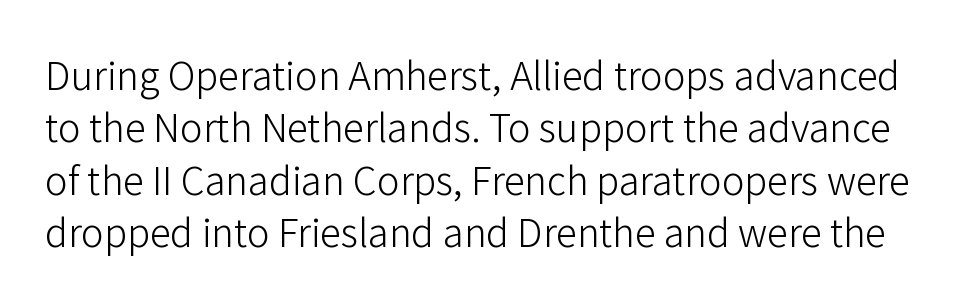
This is sans-serif lettering, the kind often seen on screens and signage. A quiet, ordinary-to-light weight characterises the typeface. The space beneath each line is pristine and unruled. Each letter keeps its own natural width here, so spacing adapts to shape. Between one letter and the next there's only the usual sliver of space. Compared with typical paragraphs, the rows here are spaced about the same.
